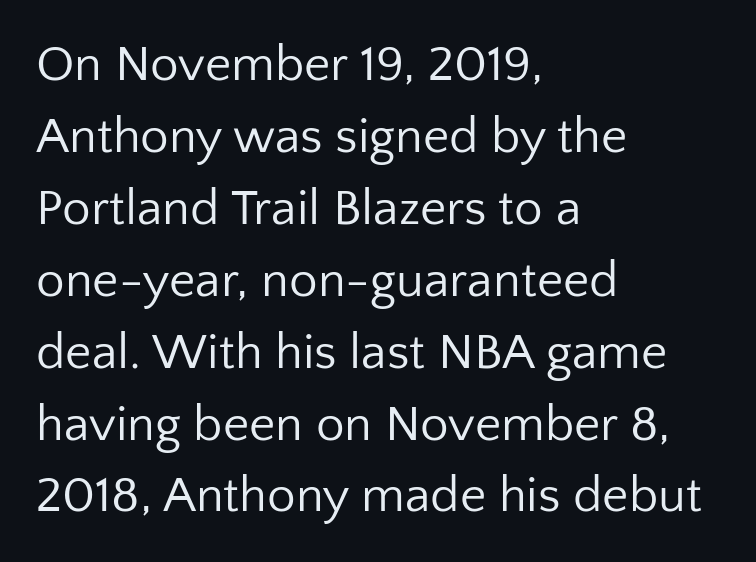
Notice how descenders clear the ascenders below comfortably — that's standard leading. Nothing heavy about these letters — not bold at all. This rendering leaves character spacing at its baseline value. Every character sits straight up, as roman type does.
